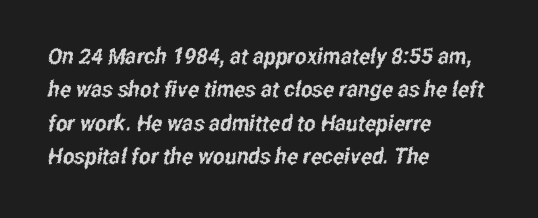
The passage shown stacks its lines at a standard gap. This sample uses plain, unmodified letter spacing. Leftover space on each line is placed entirely after the last word. Unmarked baselines from the first word to the last.
